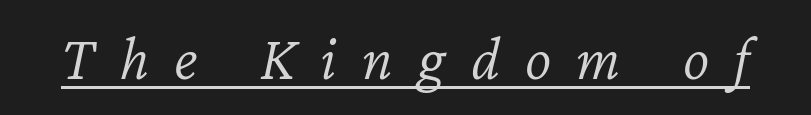
The image shows 63 px light type, italic (leaning right); set unusually wide letter spacing (+0.4 em), underlined; low stroke contrast and a medium x-height.
